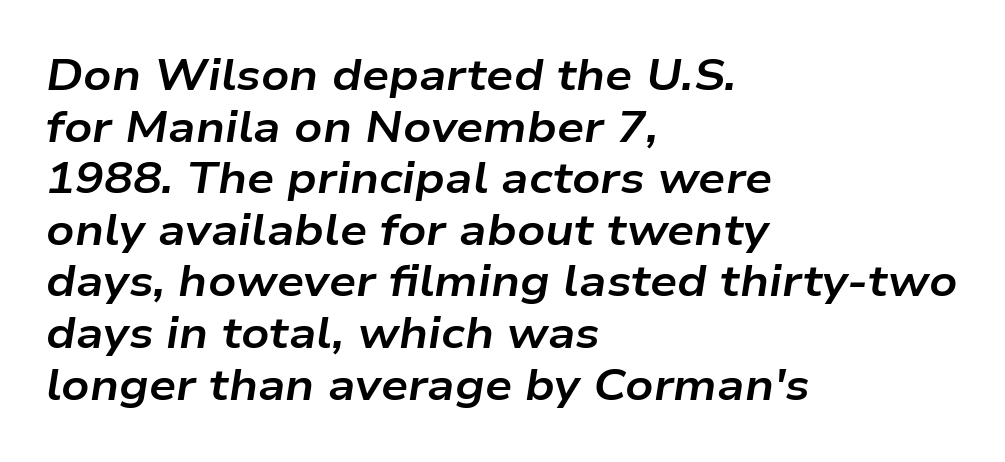
The letters advance in unequal steps, a hallmark of proportional type. This is oblique type, the kind used for emphasis or titles. The type is set solid horizontally, with unmodified tracking. The paragraph shown leans on its left margin. Heavy-handed strokes throughout: this text is bold.
